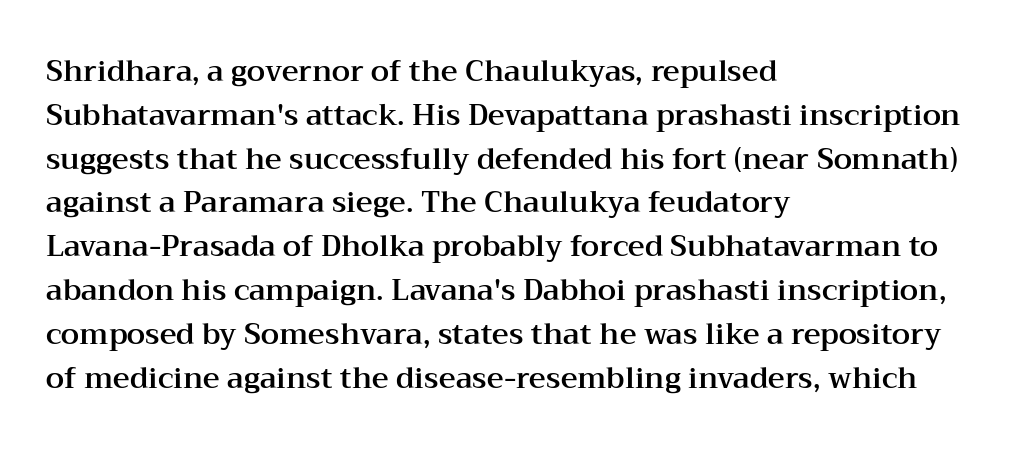
{"serif": "yes", "italic": "no", "width": "wide", "stroke_contrast": "medium", "x_height": "medium", "monospaced": "no", "underline": "no", "align": "left", "line_spacing": "normal", "line_spacing_ratio": 1.51, "letter_spacing": "normal", "letter_spacing_em": 0.0, "glyph_px": 29}
